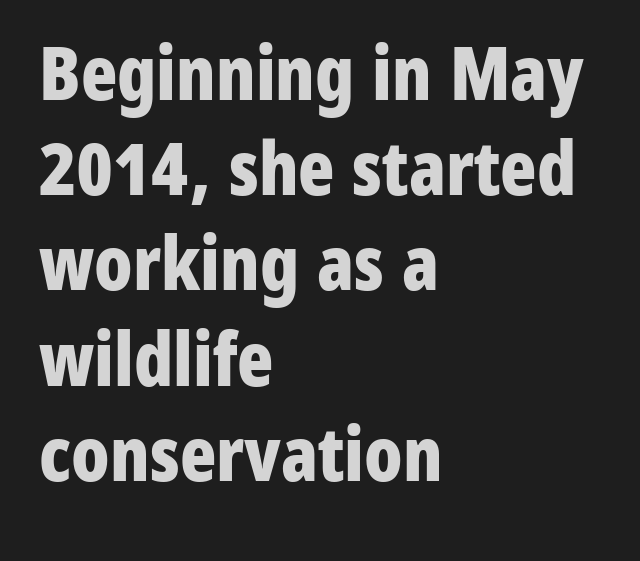
Q: Is the text bold? A: Yes.
Q: Is the text italic (slanted)? A: No, it is upright.
Q: Is the typeface a serif or a sans-serif typeface? A: Sans-serif.
Q: Is the text underlined? A: No.
Q: How is the paragraph aligned? A: Left-aligned.
Q: Is the spacing between letters normal or unusually wide? A: Normal.
Q: Is the spacing between lines tight, normal or loose? A: Normal.
Q: Width (condensed, normal, or wide)? A: Condensed.
Q: Stroke contrast? A: Low.
Q: x-height? A: Medium.
Q: Monospaced? A: No.
